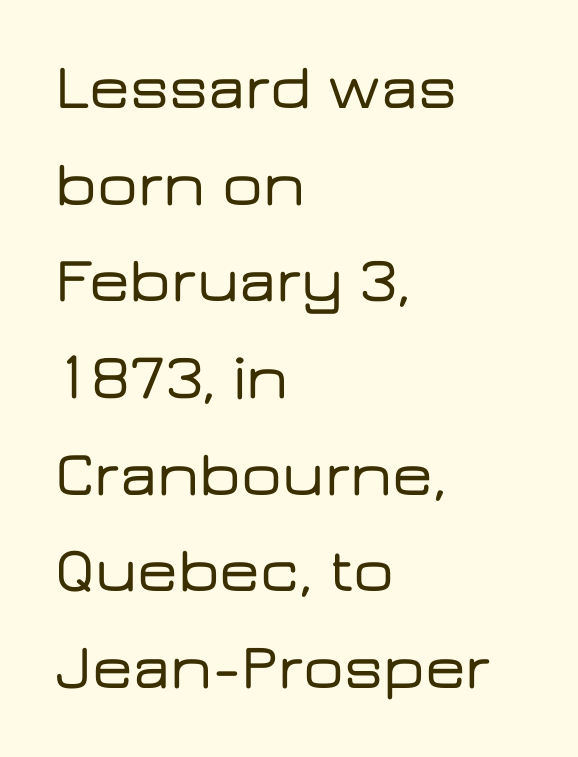
Q: Is the text italic (slanted)? A: No, it is upright.
Q: Is the typeface a serif or a sans-serif typeface? A: Sans-serif.
Q: Is the text underlined? A: No.
Q: How is the paragraph aligned? A: Left-aligned.
Q: Is the spacing between letters normal or unusually wide? A: Normal.
Q: Is the spacing between lines tight, normal or loose? A: Normal.
Q: Width (condensed, normal, or wide)? A: Wide.
Q: Stroke contrast? A: Low.
Q: x-height? A: Medium.
Q: Monospaced? A: No.
